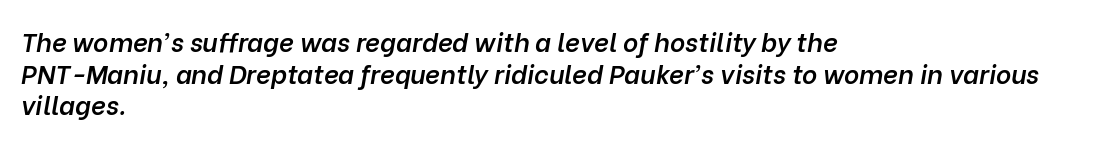
{"italic": "yes", "lean": "right", "slant_degrees": 10, "bold": "semi", "underline": "no", "align": "left", "line_spacing_ratio": 1.22, "letter_spacing": "normal", "letter_spacing_em": 0.0, "glyph_px": 26}
